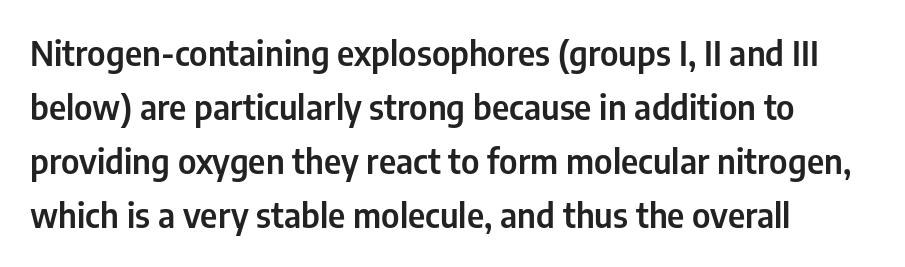
The image shows 34 px condensed sans-serif type, upright; set normal line spacing (1.59x), normal letter spacing, not underlined; low stroke contrast and a medium x-height.
